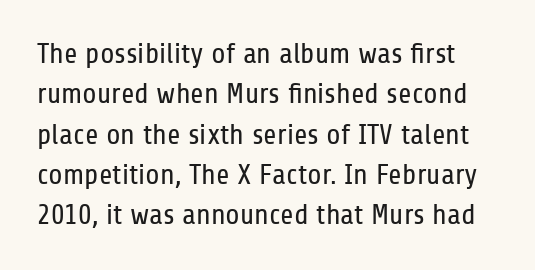
Q: Is the text bold? A: No.
Q: Is the text italic (slanted)? A: No, it is upright.
Q: Is the typeface a serif or a sans-serif typeface? A: Sans-serif.
Q: Is the text underlined? A: No.
Q: Is the spacing between letters normal or unusually wide? A: Normal.
Q: Is the spacing between lines tight, normal or loose? A: Normal.
Q: Width (condensed, normal, or wide)? A: Condensed.
Q: Stroke contrast? A: Low.
Q: x-height? A: Medium.
Q: Monospaced? A: No.
